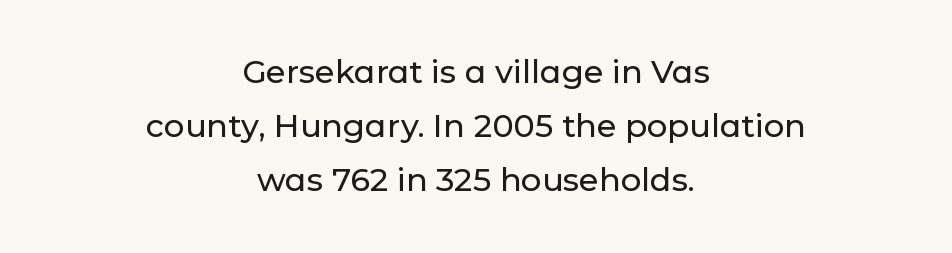
{"serif": "no", "italic": "no", "width": "normal", "stroke_contrast": "low", "x_height": "medium", "monospaced": "no", "underline": "no", "align": "center", "line_spacing": "normal", "line_spacing_ratio": 1.69, "letter_spacing": "normal", "letter_spacing_em": 0.0, "glyph_px": 32}
